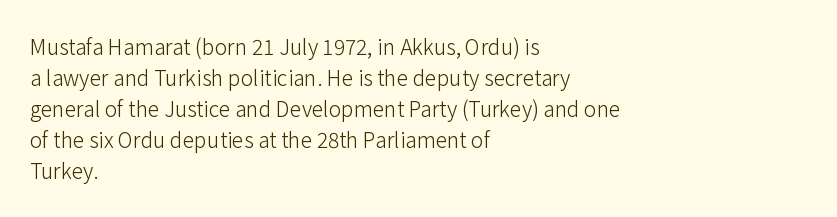
The image shows 21 px text type, upright; set left-aligned, normal line spacing (1.48x), normal letter spacing, not underlined.
